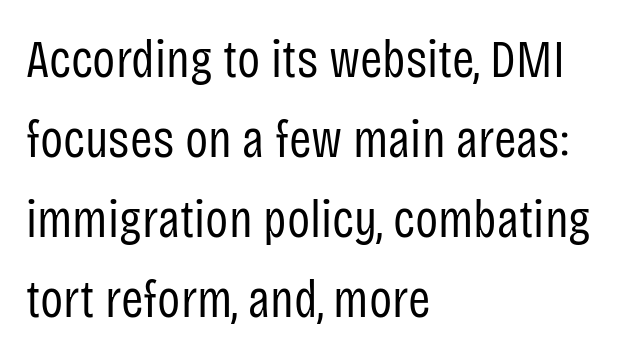
{"serif": "no", "italic": "no", "bold": "no", "weight": "regular", "width": "condensed", "stroke_contrast": "low", "x_height": "large", "monospaced": "no", "underline": "no", "align": "left", "line_spacing": "normal", "line_spacing_ratio": 1.48, "letter_spacing": "normal", "letter_spacing_em": 0.0, "glyph_px": 54}
